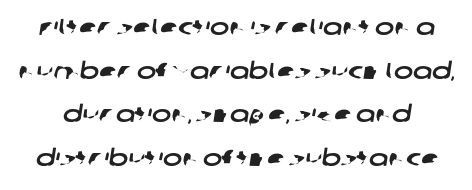
Inter-character spacing is left at the font's built-in metrics. Horizontal bands of white between lines are thick stripes. Rule under the text: the space is simply empty.
